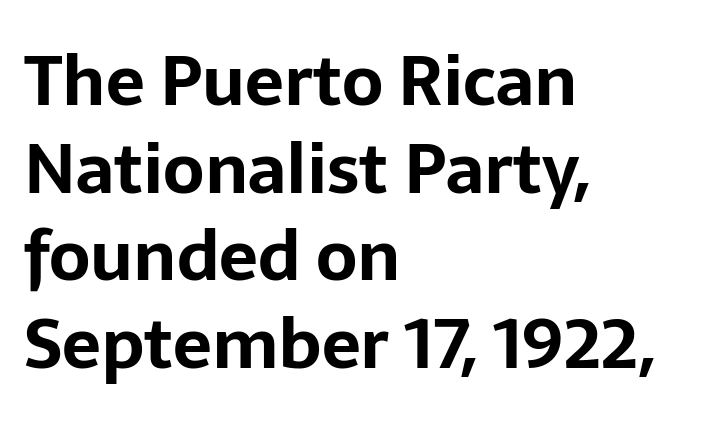
The image shows 69 px bold sans-serif type, upright; set left-aligned, normal line spacing (1.27x), normal letter spacing, not underlined; low stroke contrast and a medium x-height.
